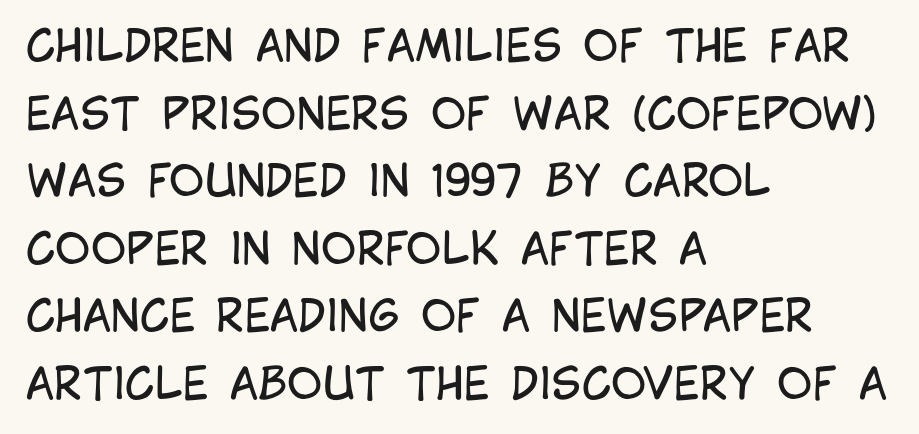
Q: Is the text bold? A: No.
Q: Is the text italic (slanted)? A: No, it is upright.
Q: Is the typeface a serif or a sans-serif typeface? A: Sans-serif.
Q: Is the text underlined? A: No.
Q: How is the paragraph aligned? A: Left-aligned.
Q: Is the spacing between letters normal or unusually wide? A: Normal.
Q: Is the spacing between lines tight, normal or loose? A: Normal.
Q: Width (condensed, normal, or wide)? A: Condensed.
Q: Stroke contrast? A: Low.
Q: x-height? A: Large.
Q: Monospaced? A: No.
